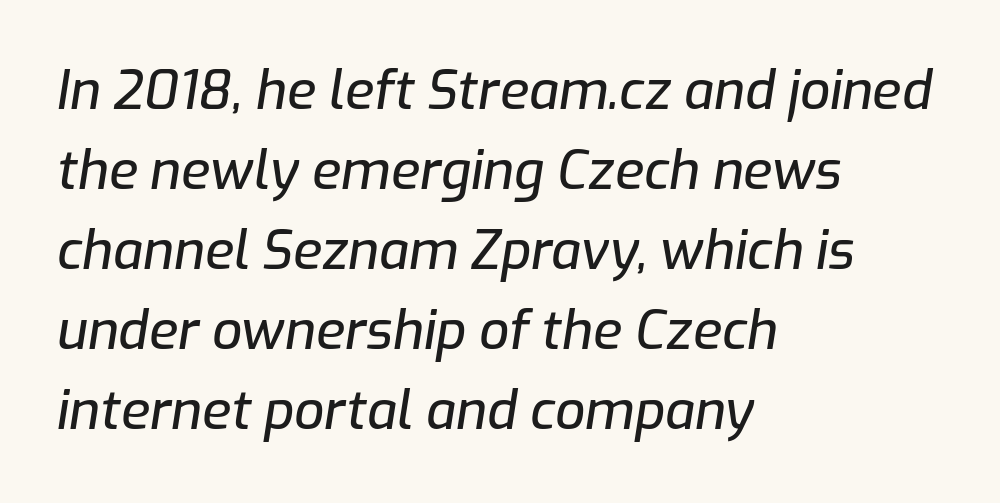
{"italic": "yes", "lean": "right", "slant_degrees": 9, "width": "normal", "stroke_contrast": "low", "x_height": "medium", "monospaced": "no", "underline": "no", "align": "left", "line_spacing": "normal", "line_spacing_ratio": 1.51, "letter_spacing": "normal", "letter_spacing_em": 0.0, "glyph_px": 53}
